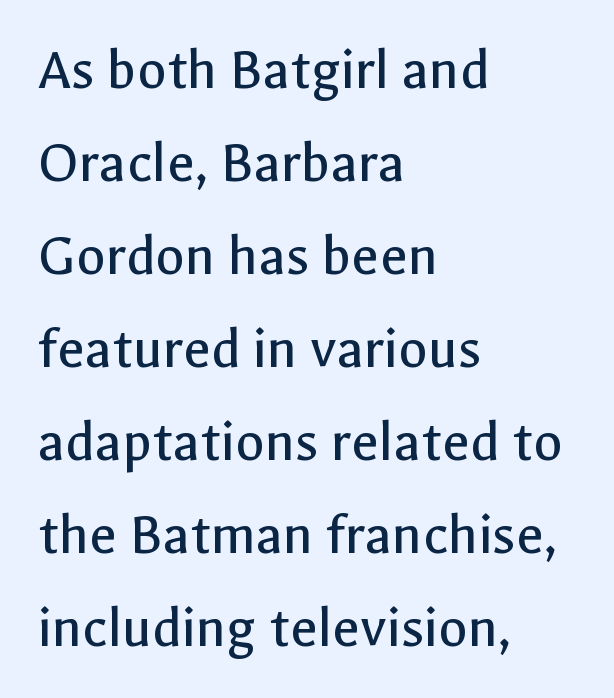
{"serif": "no", "italic": "no", "bold": "no", "weight": "regular", "width": "normal", "x_height": "medium", "monospaced": "no", "underline": "no", "align": "left", "line_spacing": "normal", "line_spacing_ratio": 1.55, "letter_spacing": "normal", "letter_spacing_em": 0.0, "glyph_px": 60}
